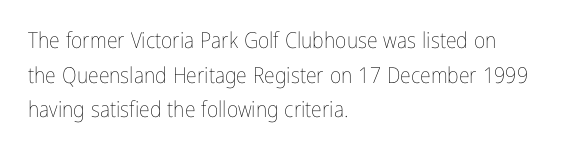
Q: Is the text bold? A: No.
Q: Is the text italic (slanted)? A: No, it is upright.
Q: Is the text underlined? A: No.
Q: How is the paragraph aligned? A: Left-aligned.
Q: Is the spacing between letters normal or unusually wide? A: Normal.
Q: Is the spacing between lines tight, normal or loose? A: Normal.
